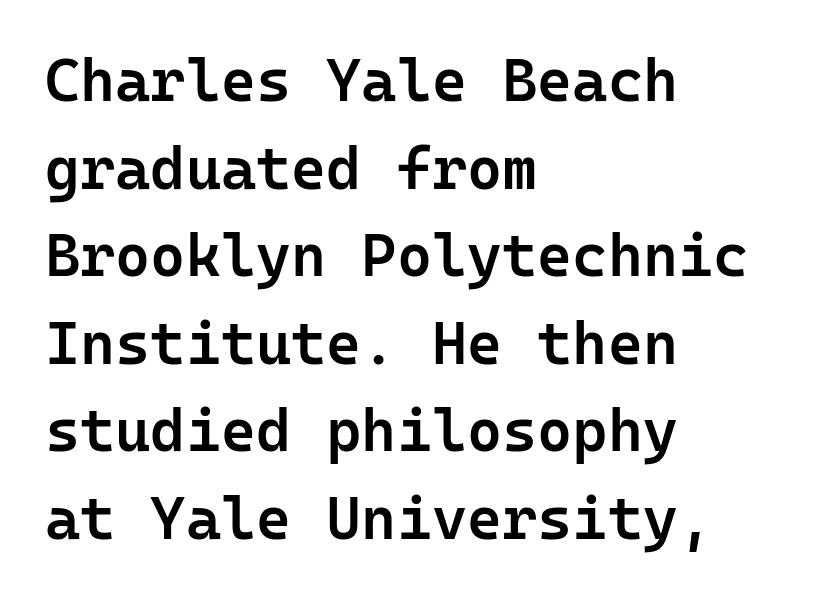
{"serif": "no", "italic": "no", "bold": "semi", "weight": "semibold", "width": "normal", "stroke_contrast": "low", "x_height": "medium", "underline": "no", "align": "left", "line_spacing": "normal", "line_spacing_ratio": 1.46, "letter_spacing": "normal", "letter_spacing_em": 0.0, "glyph_px": 60}
